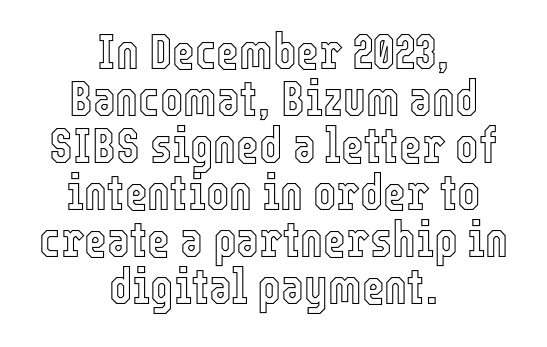
The image shows 49 px condensed type, upright; set centered, tight line spacing (0.96x), normal letter spacing, not underlined; a medium x-height.
